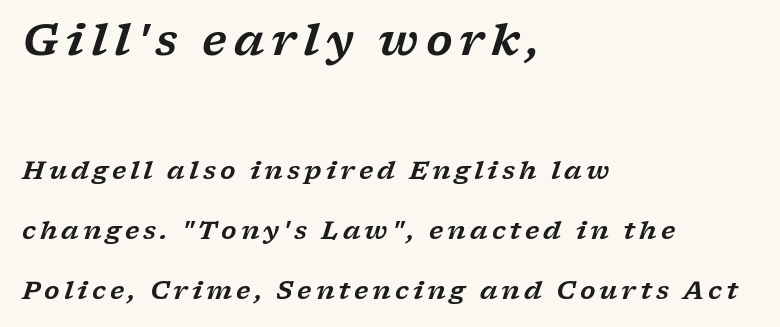
Q: Is the text italic (slanted)? A: Yes, it leans right by about 17 degrees.
Q: Is the typeface a serif or a sans-serif typeface? A: Serif.
Q: Is the text underlined? A: No.
Q: How is the paragraph aligned? A: Left-aligned.
Q: Is the spacing between lines tight, normal or loose? A: Loose.
Q: Which block of text is set in a larger size, the first (top) or the second (bottom)? A: The first (top) one.
Q: Width (condensed, normal, or wide)? A: Wide.
Q: Stroke contrast? A: Low.
Q: x-height? A: Medium.
Q: Monospaced? A: No.
